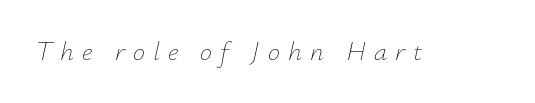
The image shows 27 px text type, italic (leaning right); set unusually wide letter spacing (+0.3 em), not underlined.
